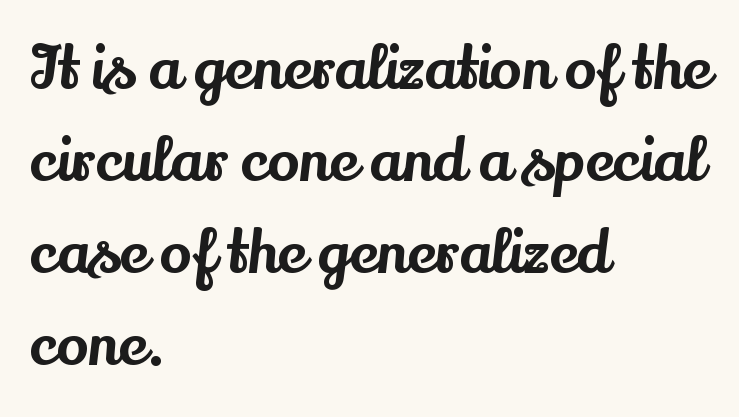
Q: Is the text italic (slanted)? A: Yes.
Q: Is the typeface a serif or a sans-serif typeface? A: Serif.
Q: Is the text underlined? A: No.
Q: How is the paragraph aligned? A: Left-aligned.
Q: Is the spacing between letters normal or unusually wide? A: Normal.
Q: Is the spacing between lines tight, normal or loose? A: Normal.
Q: Width (condensed, normal, or wide)? A: Normal.
Q: Stroke contrast? A: Medium.
Q: x-height? A: Small.
Q: Monospaced? A: No.
